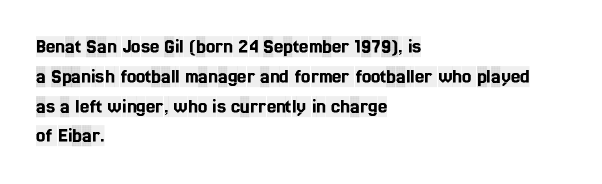
{"italic": "no", "underline": "no", "align": "left", "line_spacing": "normal", "line_spacing_ratio": 1.42, "letter_spacing": "normal", "letter_spacing_em": 0.0, "glyph_px": 21}
